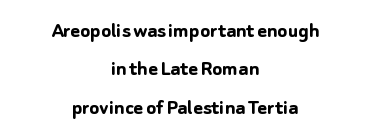
{"italic": "no", "bold": "yes", "underline": "no", "align": "center", "line_spacing": "normal", "line_spacing_ratio": 1.67, "letter_spacing": "normal", "letter_spacing_em": 0.0, "glyph_px": 23}
